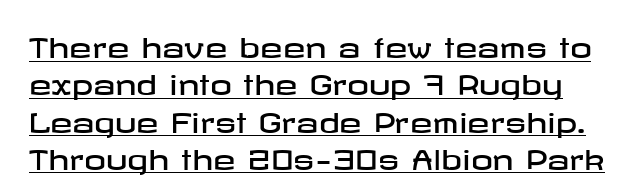
The specimen includes a rule beneath the text block's lines. The passage shown has conventional tracking throughout. A normal amount of white space separates one row of letters from the next. Nope, not italic — everything's standing straight.
